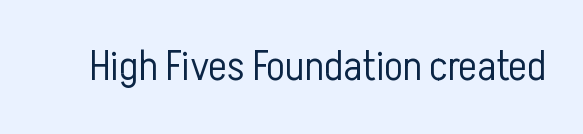
Q: Is the text bold? A: No.
Q: Is the text italic (slanted)? A: No, it is upright.
Q: Is the typeface a serif or a sans-serif typeface? A: Sans-serif.
Q: Is the text underlined? A: No.
Q: Is the spacing between letters normal or unusually wide? A: Normal.
Q: Width (condensed, normal, or wide)? A: Condensed.
Q: Stroke contrast? A: Low.
Q: x-height? A: Medium.
Q: Monospaced? A: No.
